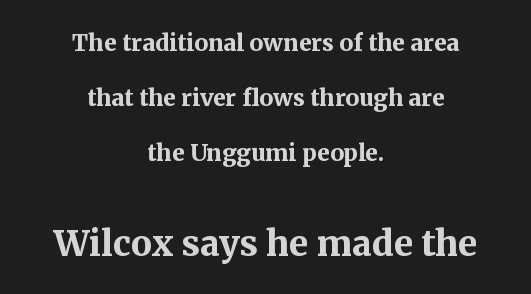
Loosely led — the rows are spread out. Unmarked baselines from the first word to the last. It's the straight-up-and-down kind of type. Does the bottom block carry the larger type? Yes, it does. Check where the strokes stop: tiny serifs finish them off.
